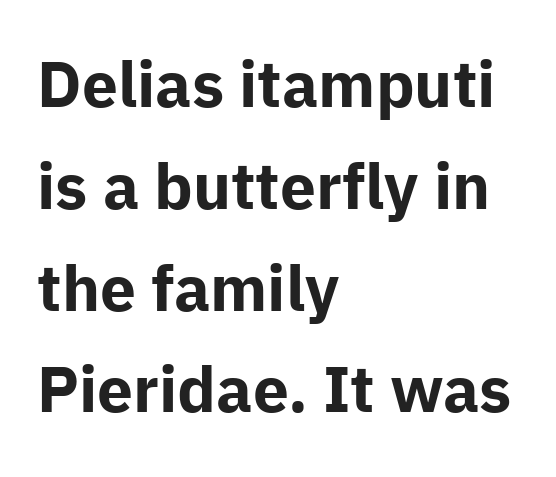
{"serif": "no", "italic": "no", "bold": "yes", "weight": "bold", "width": "normal", "stroke_contrast": "low", "x_height": "medium", "monospaced": "no", "underline": "no", "align": "left", "line_spacing": "normal", "line_spacing_ratio": 1.59, "letter_spacing": "normal", "letter_spacing_em": 0.0, "glyph_px": 64}
